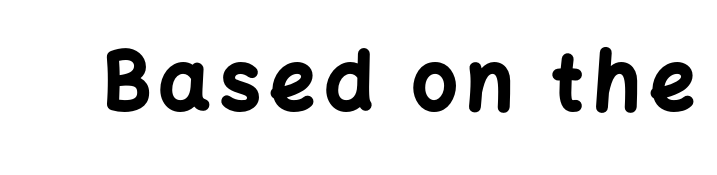
Q: Is the text bold? A: Yes.
Q: Is the text italic (slanted)? A: No, it is upright.
Q: Is the typeface a serif or a sans-serif typeface? A: Sans-serif.
Q: Is the text underlined? A: No.
Q: Width (condensed, normal, or wide)? A: Normal.
Q: Stroke contrast? A: Low.
Q: x-height? A: Medium.
Q: Monospaced? A: No.
